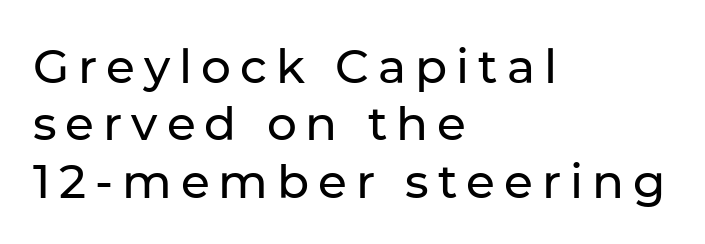
Q: Is the text italic (slanted)? A: No, it is upright.
Q: Is the typeface a serif or a sans-serif typeface? A: Sans-serif.
Q: Is the text underlined? A: No.
Q: How is the paragraph aligned? A: Left-aligned.
Q: Width (condensed, normal, or wide)? A: Normal.
Q: Stroke contrast? A: Low.
Q: x-height? A: Medium.
Q: Monospaced? A: No.
